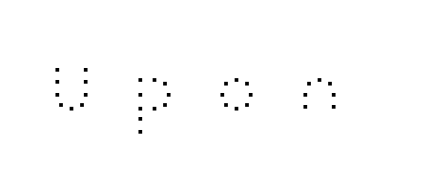
{"serif": "no", "italic": "no", "bold": "no", "weight": "light", "width": "wide", "stroke_contrast": "high", "x_height": "medium", "monospaced": "no", "underline": "no", "letter_spacing": "wide", "letter_spacing_em": 0.45, "glyph_px": 74}
